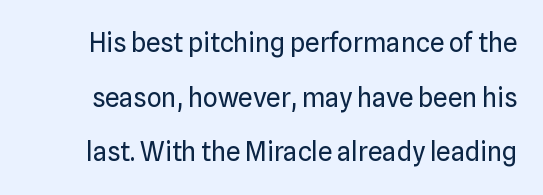
Q: Is the text bold? A: No.
Q: Is the text italic (slanted)? A: No, it is upright.
Q: Is the text underlined? A: No.
Q: Is the spacing between letters normal or unusually wide? A: Normal.
Q: Is the spacing between lines tight, normal or loose? A: Loose.
